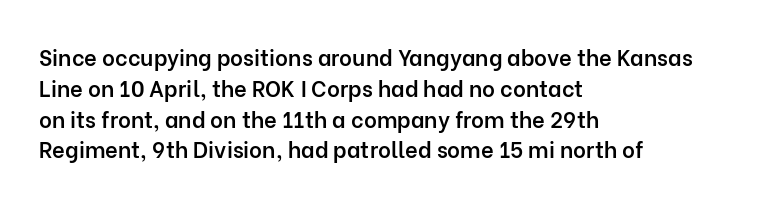
Q: Is the text bold? A: Semi-bold.
Q: Is the text italic (slanted)? A: No, it is upright.
Q: Is the text underlined? A: No.
Q: How is the paragraph aligned? A: Left-aligned.
Q: Is the spacing between letters normal or unusually wide? A: Normal.
Q: Is the spacing between lines tight, normal or loose? A: Normal.
